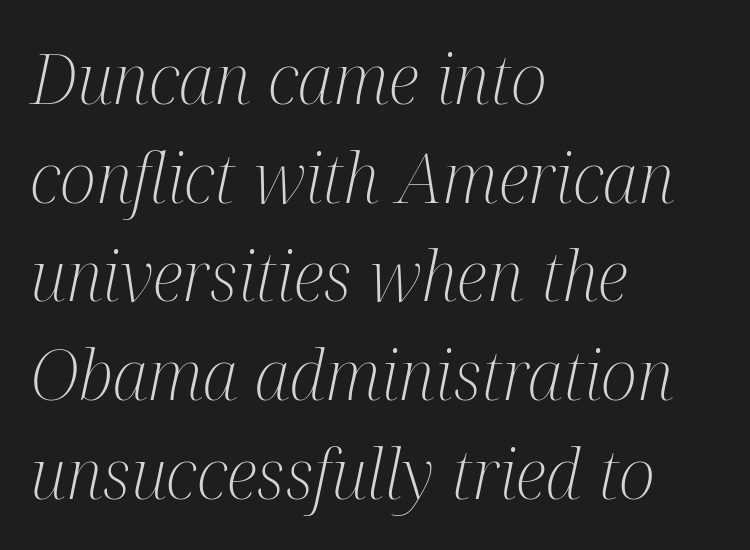
What stands out about the letter spacing? Nothing — it is the standard amount. A classic flush-left, rag-right setting is used for this passage. Note the varied advance widths — an 'i' is clearly narrower than an 'm'. A light-to-regular cut is what we see here. The gap between lines stays unmarked. In terms of letterform style, serifs are clearly present.
